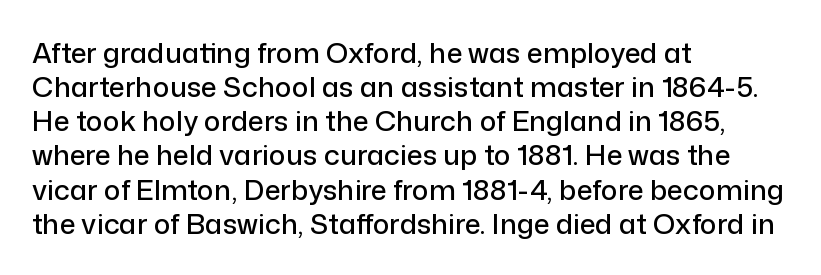
Q: Is the text italic (slanted)? A: No, it is upright.
Q: Is the typeface a serif or a sans-serif typeface? A: Sans-serif.
Q: Is the text underlined? A: No.
Q: How is the paragraph aligned? A: Left-aligned.
Q: Is the spacing between letters normal or unusually wide? A: Normal.
Q: Width (condensed, normal, or wide)? A: Normal.
Q: Stroke contrast? A: Low.
Q: x-height? A: Medium.
Q: Monospaced? A: No.
